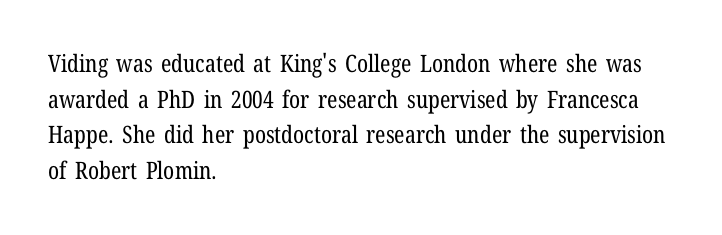
No italicization has been applied; the sample stays upright. Each line starts at the same left margin while the right side varies. Weight: regular or lighter. Compared with typical paragraphs, the rows here are spaced about the same. No extra tracking has been applied to these lines. Any mark beneath the type? The region is blank.
